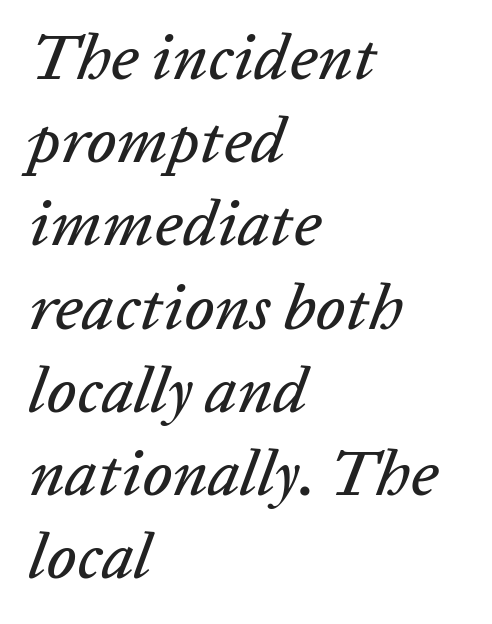
{"italic": "yes", "lean": "right", "slant_degrees": 20, "width": "normal", "stroke_contrast": "low", "x_height": "medium", "monospaced": "no", "underline": "no", "align": "left", "line_spacing": "normal", "line_spacing_ratio": 1.28, "letter_spacing": "normal", "letter_spacing_em": 0.0, "glyph_px": 65}
